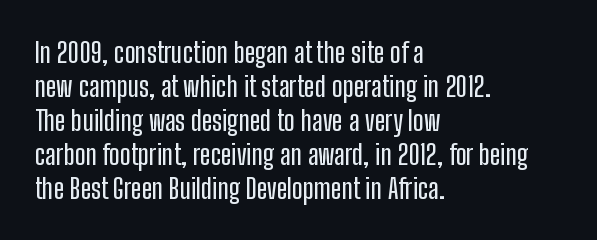
Q: Is the text italic (slanted)? A: No, it is upright.
Q: Is the typeface a serif or a sans-serif typeface? A: Sans-serif.
Q: Is the text underlined? A: No.
Q: How is the paragraph aligned? A: Left-aligned.
Q: Is the spacing between letters normal or unusually wide? A: Normal.
Q: Width (condensed, normal, or wide)? A: Condensed.
Q: Stroke contrast? A: Low.
Q: x-height? A: Medium.
Q: Monospaced? A: No.
